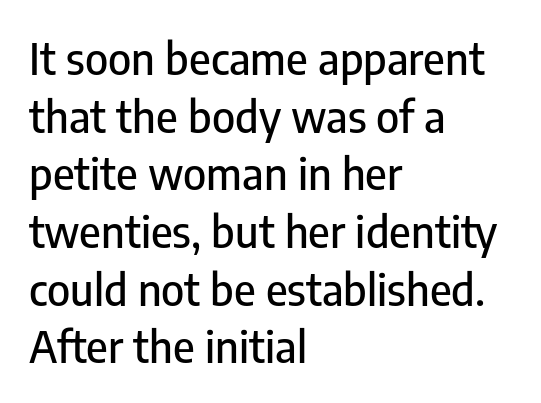
{"serif": "no", "italic": "no", "width": "condensed", "stroke_contrast": "low", "x_height": "medium", "monospaced": "no", "underline": "no", "align": "left", "line_spacing": "normal", "line_spacing_ratio": 1.31, "letter_spacing": "normal", "letter_spacing_em": 0.0, "glyph_px": 44}
